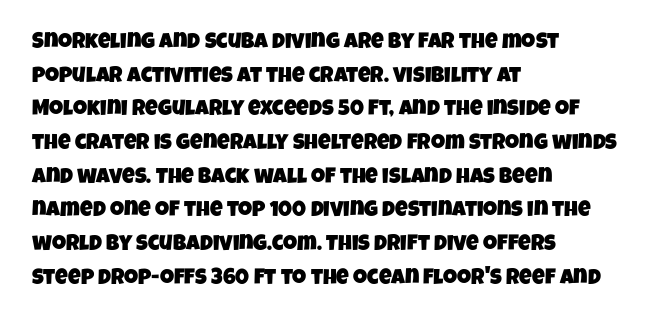
Q: Is the text underlined? A: No.
Q: How is the paragraph aligned? A: Left-aligned.
Q: Is the spacing between letters normal or unusually wide? A: Normal.
Q: Is the spacing between lines tight, normal or loose? A: Normal.
